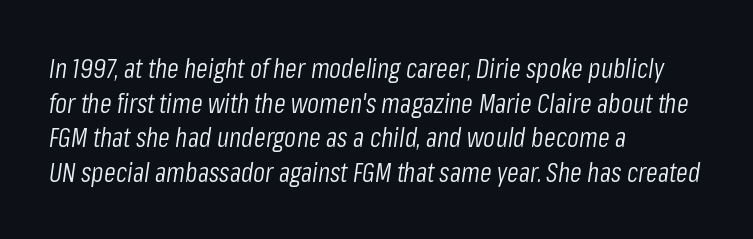
{"italic": "yes", "lean": "right", "slant_degrees": 8, "bold": "no", "underline": "no", "align": "left", "line_spacing": "normal", "line_spacing_ratio": 1.28, "letter_spacing": "normal", "letter_spacing_em": 0.0, "glyph_px": 27}
